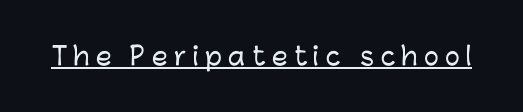
Notice how a bar underscores the lettering throughout. The lettering holds an erect, upright posture throughout. Short note: letters widely spaced.
